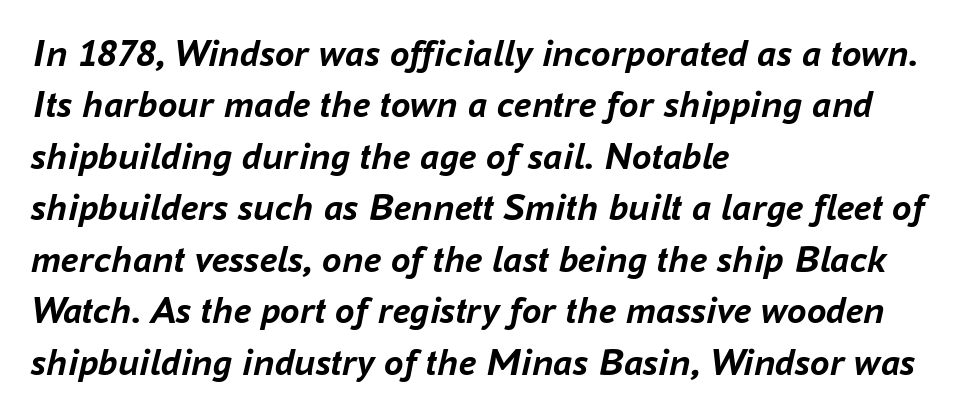
{"italic": "yes", "lean": "right", "slant_degrees": 16, "bold": "yes", "weight": "semibold", "width": "normal", "stroke_contrast": "low", "x_height": "medium", "monospaced": "no", "underline": "no", "align": "left", "line_spacing": "normal", "line_spacing_ratio": 1.32, "letter_spacing": "normal", "letter_spacing_em": 0.0, "glyph_px": 39}
